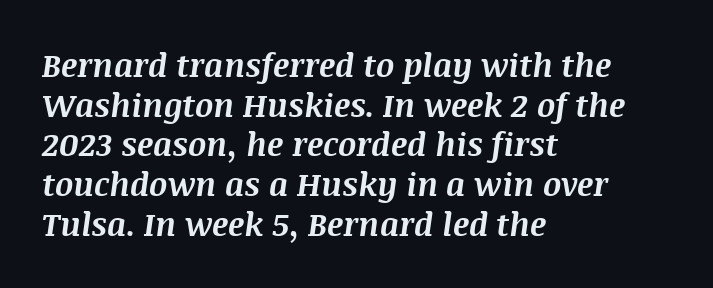
{"italic": "yes", "lean": "right", "slant_degrees": 8, "bold": "yes", "weight": "bold", "width": "normal", "stroke_contrast": "medium", "x_height": "large", "monospaced": "no", "underline": "no", "align": "left", "line_spacing_ratio": 1.24, "letter_spacing": "normal", "letter_spacing_em": 0.0, "glyph_px": 32}
